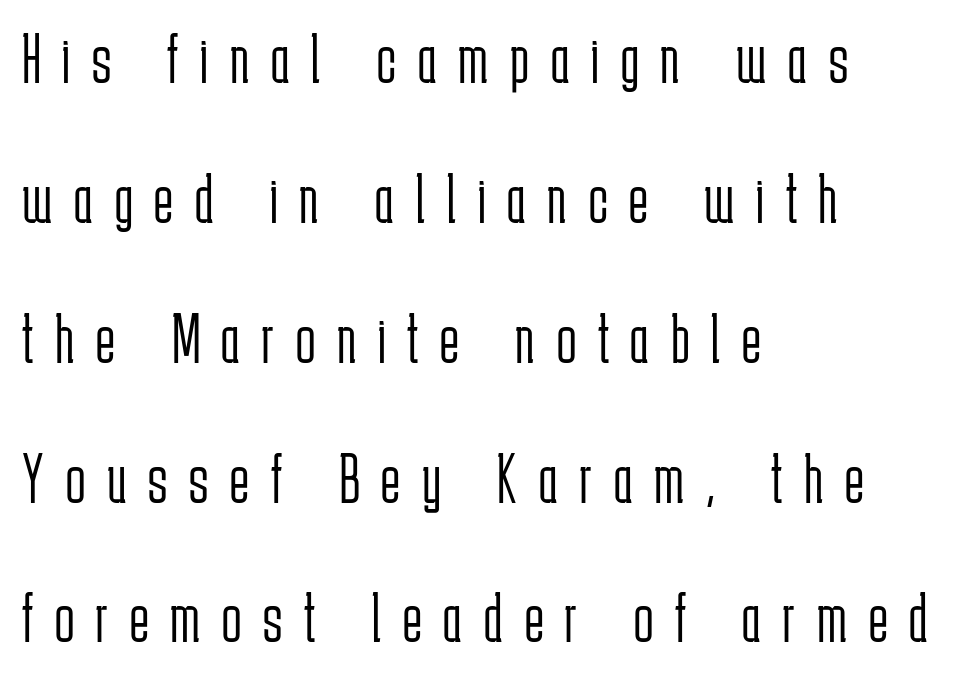
Compared with a centered layout, this one pins lines to the left instead. Vertical strokes here are truly vertical. I'd call this a sans setting — the letters go barefoot. Stems here are at most as thick as an everyday book face.
